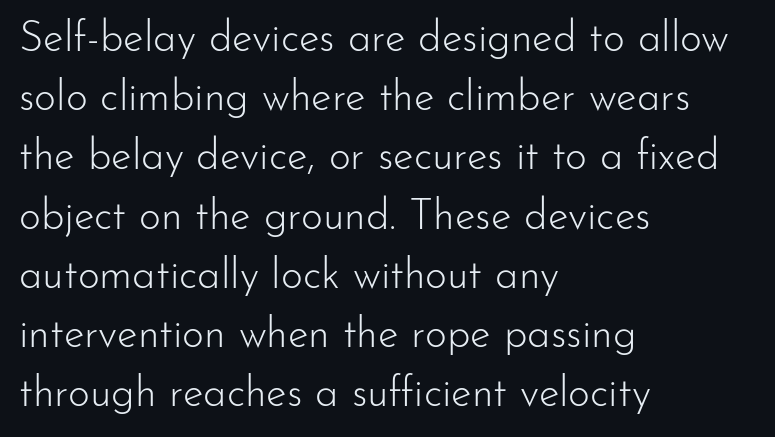
{"serif": "no", "italic": "no", "bold": "no", "weight": "light", "width": "normal", "stroke_contrast": "low", "x_height": "small", "monospaced": "no", "underline": "no", "align": "left", "line_spacing": "normal", "line_spacing_ratio": 1.41, "letter_spacing": "normal", "letter_spacing_em": 0.0, "glyph_px": 42}
